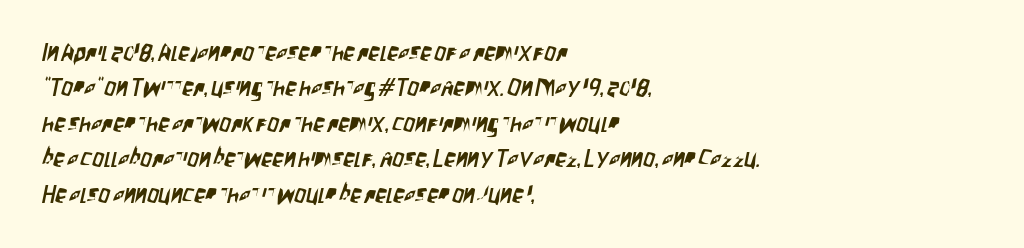
{"underline": "no", "align": "left", "line_spacing": "normal", "line_spacing_ratio": 1.54, "letter_spacing": "normal", "letter_spacing_em": 0.0, "glyph_px": 23}
